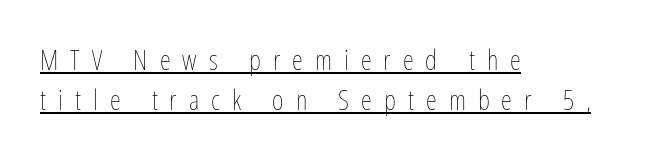
The image shows 28 px thin, condensed type, upright; set left-aligned, normal line spacing (1.42x), unusually wide letter spacing (+0.43 em), underlined; low stroke contrast and a medium x-height.
